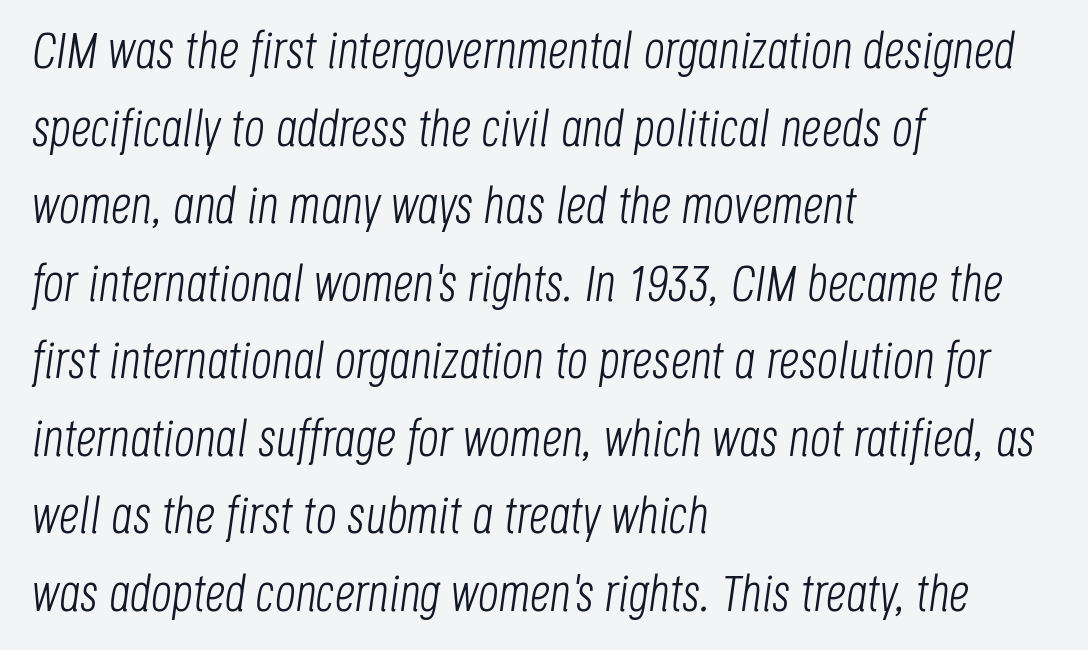
The leading is moderate, giving the passage an even texture. The face used here is proportionally spaced, like ordinary book or web type. Vertical stems look standard width or narrower in stroke. The passage shown is not underscored anywhere. Notice how the stems are inclined rather than vertical — that's the hallmark of italics. Between one letter and the next there's only the usual sliver of space.
